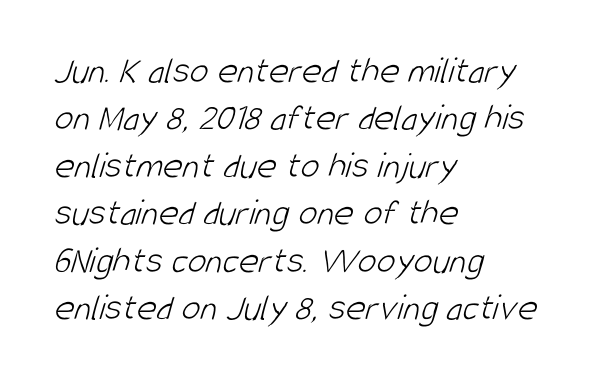
Spacing verdict: proportional, widths tailored to each character. Summary of weight: not heavy and not bold. The line texture is even and compact thanks to regular tracking. Clear beneath every line of the passage.
